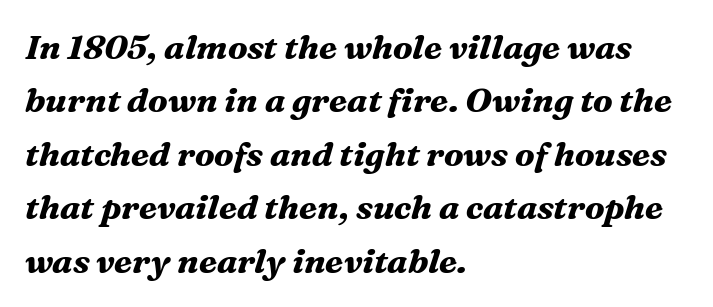
{"serif": "yes", "italic": "yes", "lean": "right", "slant_degrees": 16, "bold": "yes", "weight": "bold", "width": "normal", "stroke_contrast": "medium", "x_height": "medium", "monospaced": "no", "underline": "no", "align": "left", "line_spacing": "normal", "line_spacing_ratio": 1.57, "letter_spacing": "normal", "letter_spacing_em": 0.0, "glyph_px": 34}
